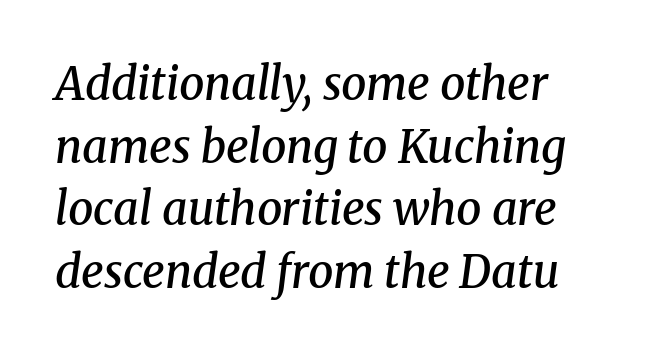
{"serif": "yes", "italic": "yes", "lean": "right", "slant_degrees": 8, "bold": "semi", "weight": "semibold", "width": "normal", "stroke_contrast": "medium", "x_height": "medium", "monospaced": "no", "underline": "no", "align": "left", "line_spacing": "normal", "line_spacing_ratio": 1.39, "letter_spacing": "normal", "letter_spacing_em": 0.0, "glyph_px": 45}
